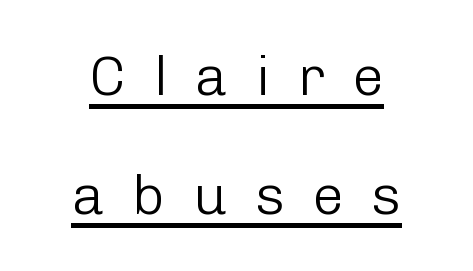
The image shows 56 px light sans-serif type, upright; set centered, loose line spacing (2.13x), unusually wide letter spacing (+0.49 em), underlined; low stroke contrast and a medium x-height.
